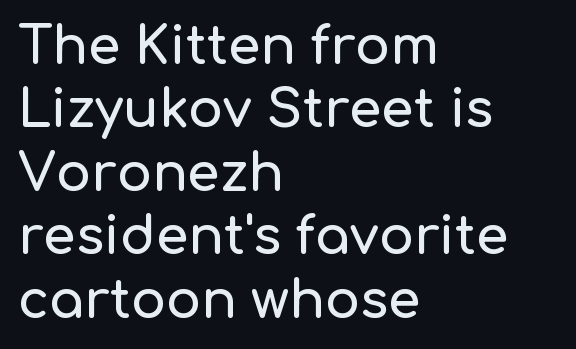
The image shows 52 px sans-serif type, upright; set left-aligned, line spacing 1.22x, normal letter spacing, not underlined; low stroke contrast and a medium x-height.
